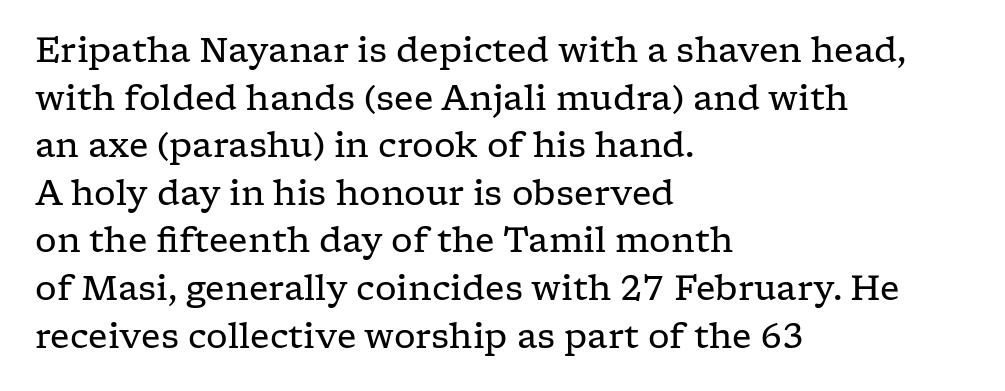
{"serif": "yes", "italic": "no", "bold": "no", "weight": "regular", "width": "wide", "stroke_contrast": "low", "x_height": "medium", "monospaced": "no", "underline": "no", "align": "left", "line_spacing": "normal", "line_spacing_ratio": 1.4, "letter_spacing": "normal", "letter_spacing_em": 0.0, "glyph_px": 34}
